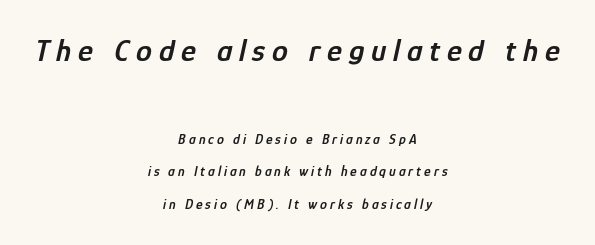
The image shows 32 px semibold, condensed type, italic (leaning right); set centered, loose line spacing (2.3x), unusually wide letter spacing (+0.21 em), not underlined; the first (top) block is 2.29x larger; low stroke contrast and a medium x-height.
